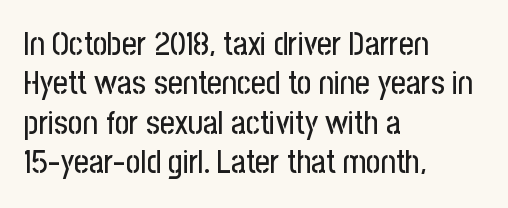
The image shows 32 px condensed sans-serif type, upright; set left-aligned, line spacing 1.23x, normal letter spacing, not underlined; low stroke contrast and a medium x-height.
